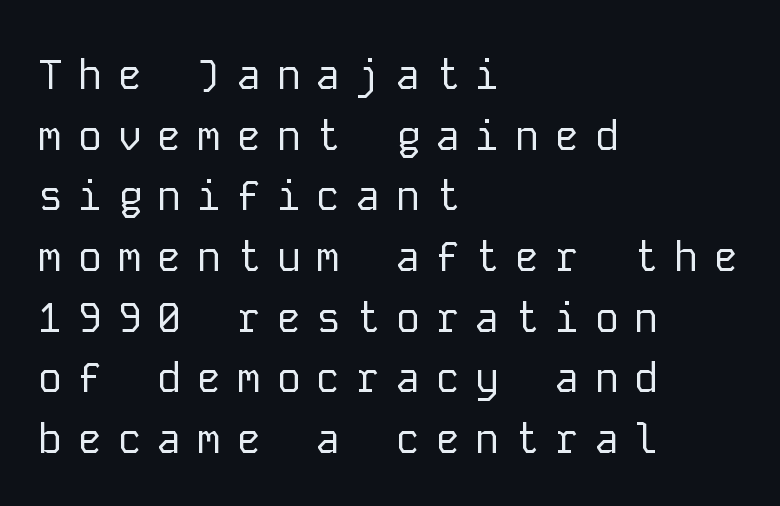
Vertically, the passage feels balanced, rows spaced as you'd expect. The lines are quadded left. Letters have the restrained weight of plain body copy at most. Letter spacing: wide.
